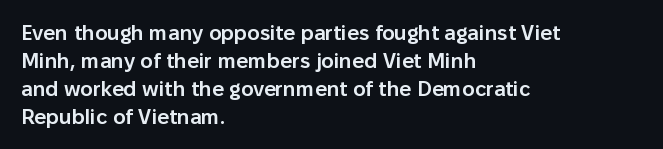
Q: Is the text bold? A: Semi-bold.
Q: Is the text italic (slanted)? A: No, it is upright.
Q: Is the text underlined? A: No.
Q: How is the paragraph aligned? A: Left-aligned.
Q: Is the spacing between letters normal or unusually wide? A: Normal.
Q: Is the spacing between lines tight, normal or loose? A: Normal.
